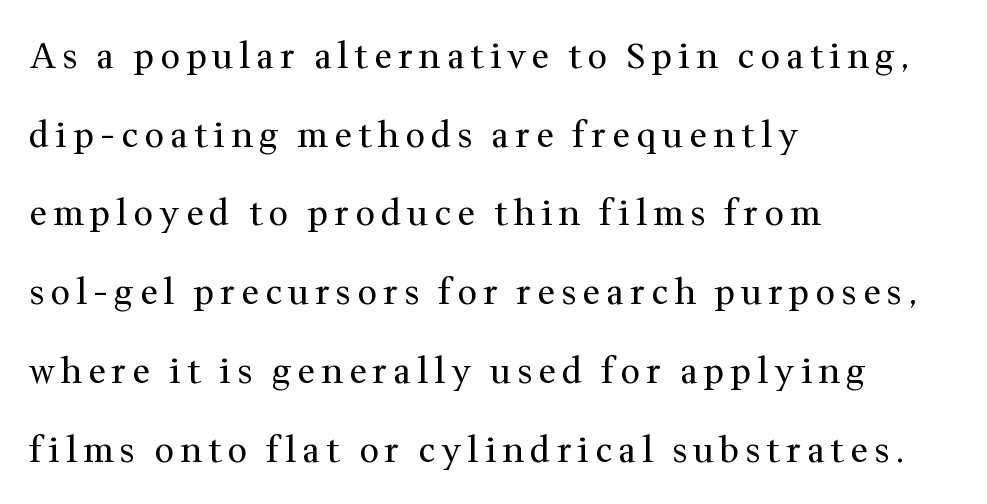
Descenders are the only things crossing below the line. Compared with typical paragraphs, the rows here are farther apart. The rendering anchors every line to the left-hand side. The characters display serif detailing at their extremities. No italicization has been applied; the sample stays upright.
